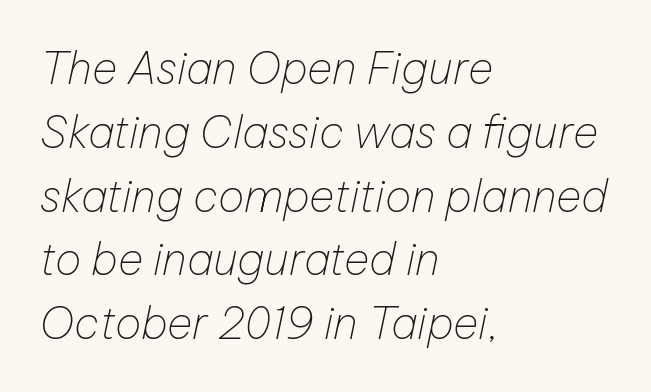
Character widths vary here, with narrow letters taking less room than wide ones. The rendering keeps characters at their native spacing. The strip under each line holds only bare page. The axis of the letterforms is tilted away from vertical. Stems here are at most as thick as an everyday book face. These lines stack with their left ends in a neat column.
